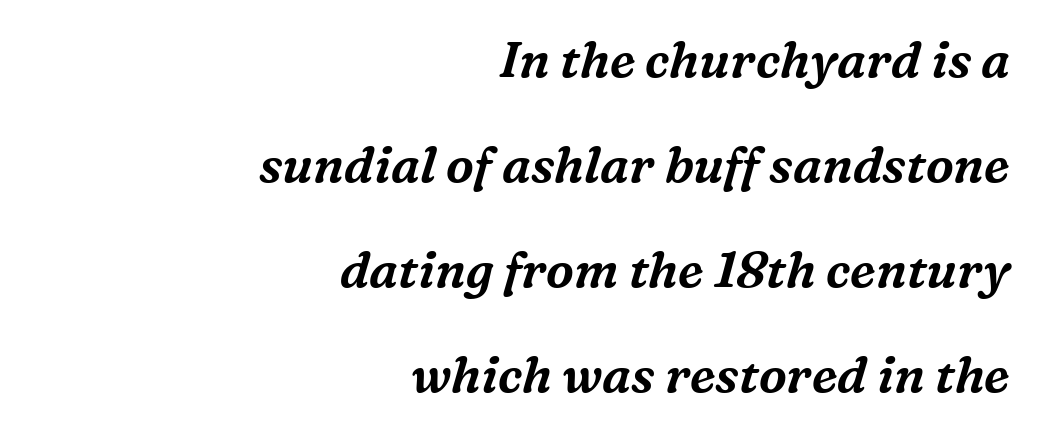
The image shows 50 px serif type, italic (leaning right); set right-aligned, loose line spacing (2.1x), normal letter spacing, not underlined; medium stroke contrast and a medium x-height.
